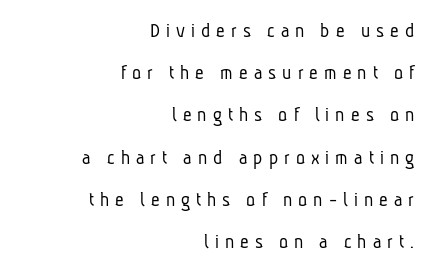
The image shows 21 px text type; set right-aligned, loose line spacing (2.01x), unusually wide letter spacing (+0.29 em), not underlined.
